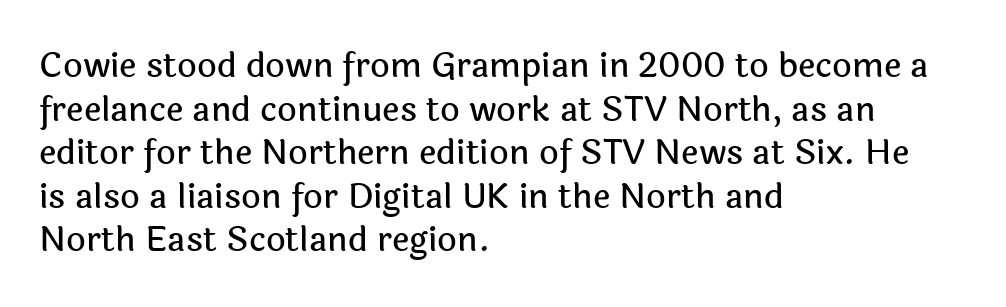
Nope, no serifs anywhere on these letters. This rendering features lettering with no underline. A typesetter would call this leading conventional body-copy spacing. Each letter keeps its own natural width here, so spacing adapts to shape. Do the letters lean? They stand straight. You could call the tracking neutral — neither tight nor loose.
